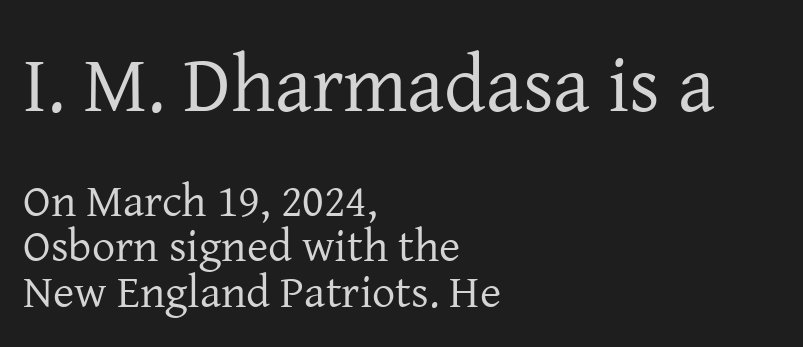
Q: Is the text bold? A: No.
Q: Is the text italic (slanted)? A: No, it is upright.
Q: Is the typeface a serif or a sans-serif typeface? A: Serif.
Q: Is the text underlined? A: No.
Q: How is the paragraph aligned? A: Left-aligned.
Q: Is the spacing between letters normal or unusually wide? A: Normal.
Q: Is the spacing between lines tight, normal or loose? A: Tight.
Q: Which block of text is set in a larger size, the first (top) or the second (bottom)? A: The first (top) one.
Q: Width (condensed, normal, or wide)? A: Normal.
Q: Stroke contrast? A: Low.
Q: x-height? A: Medium.
Q: Monospaced? A: No.
